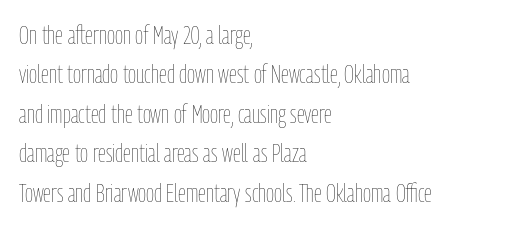
{"italic": "no", "bold": "no", "underline": "no", "align": "left", "line_spacing": "normal", "line_spacing_ratio": 1.58, "letter_spacing": "normal", "letter_spacing_em": 0.0, "glyph_px": 25}
